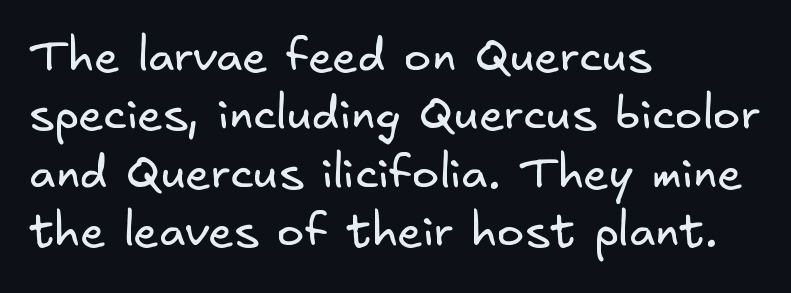
Clear beneath every line of the passage. Students, note that the glyphs here touch the page at normal intervals. Weight: not bold — regular or lighter. Typeset ragged right — the left edge is the straight one. Summary of vertical rhythm: regular, with standard interline spacing.
